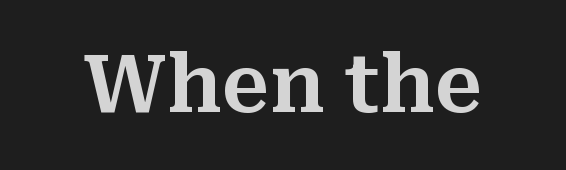
Q: Is the text italic (slanted)? A: No, it is upright.
Q: Is the typeface a serif or a sans-serif typeface? A: Serif.
Q: Is the text underlined? A: No.
Q: Is the spacing between letters normal or unusually wide? A: Normal.
Q: Width (condensed, normal, or wide)? A: Normal.
Q: Stroke contrast? A: Medium.
Q: x-height? A: Medium.
Q: Monospaced? A: No.
